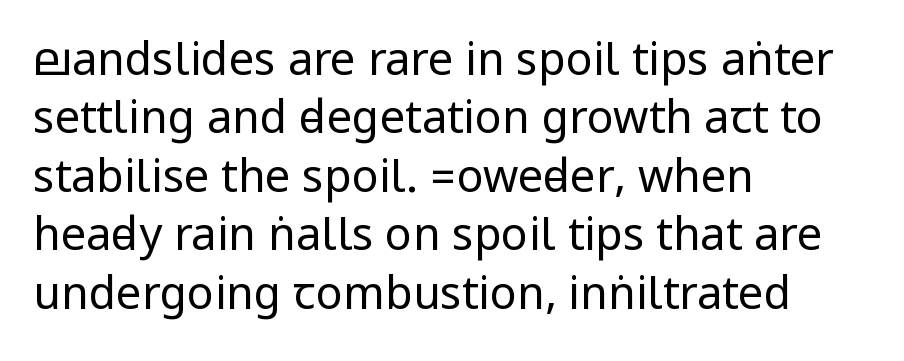
Does the lettering tilt? It doesn't — this is upright. This sample uses a sans-serif face. A normal amount of white space separates one row of letters from the next. The glyphs are unaccompanied by any horizontal stroke below them. A quiet, ordinary-to-light weight characterises the typeface. Students, note that the glyphs here touch the page at normal intervals.
